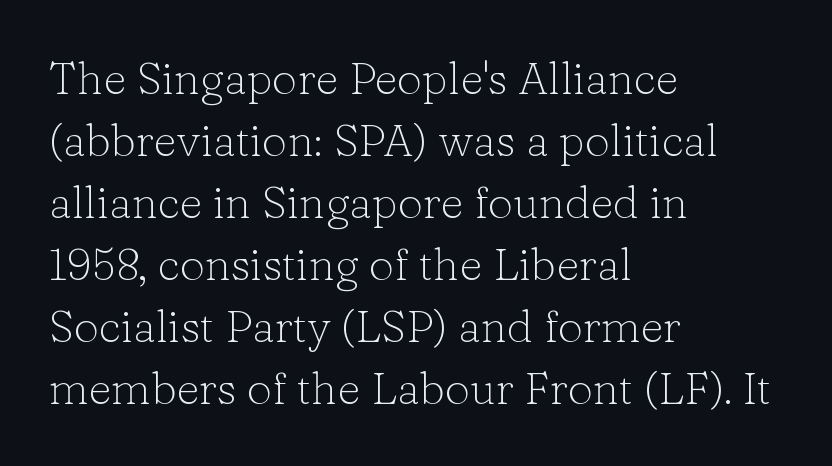
Q: Is the text bold? A: No.
Q: Is the text italic (slanted)? A: No, it is upright.
Q: Is the typeface a serif or a sans-serif typeface? A: Serif.
Q: Is the text underlined? A: No.
Q: How is the paragraph aligned? A: Left-aligned.
Q: Is the spacing between letters normal or unusually wide? A: Normal.
Q: Is the spacing between lines tight, normal or loose? A: Normal.
Q: Width (condensed, normal, or wide)? A: Normal.
Q: Stroke contrast? A: Low.
Q: x-height? A: Medium.
Q: Monospaced? A: No.
